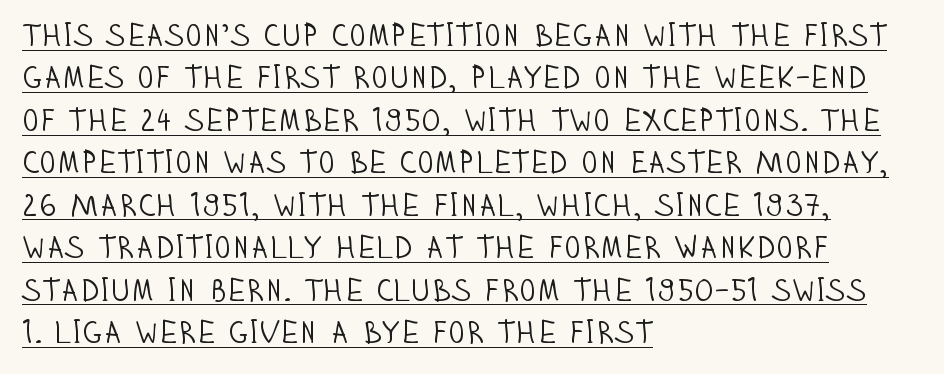
Vertical stems look standard width or narrower in stroke. The specimen reads as upright at a glance. Is there much room between lines? A standard amount, neither cramped nor airy. What stands out about the letter spacing? Nothing — it is the standard amount. Layout note: lines flush left.
